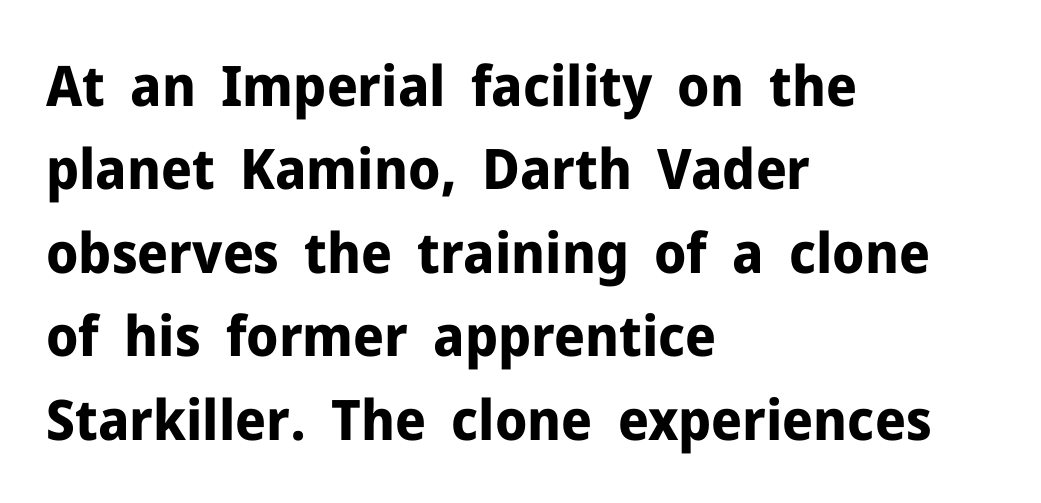
{"serif": "no", "italic": "no", "bold": "yes", "weight": "bold", "width": "normal", "stroke_contrast": "low", "x_height": "medium", "monospaced": "no", "underline": "no", "align": "left", "line_spacing": "normal", "line_spacing_ratio": 1.49, "letter_spacing": "normal", "letter_spacing_em": 0.0, "glyph_px": 56}
